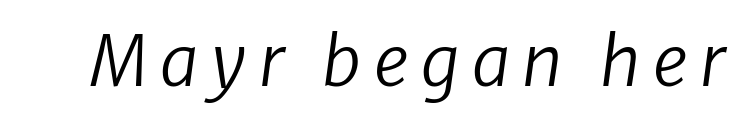
Q: Is the text bold? A: No.
Q: Is the text italic (slanted)? A: Yes, it leans right by about 8 degrees.
Q: Is the text underlined? A: No.
Q: Width (condensed, normal, or wide)? A: Normal.
Q: Stroke contrast? A: Low.
Q: x-height? A: Medium.
Q: Monospaced? A: No.
